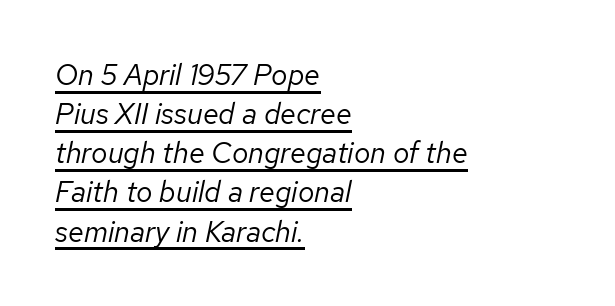
Q: Is the text bold? A: No.
Q: Is the text italic (slanted)? A: Yes, it leans right by about 12 degrees.
Q: Is the text underlined? A: Yes.
Q: How is the paragraph aligned? A: Left-aligned.
Q: Is the spacing between letters normal or unusually wide? A: Normal.
Q: Is the spacing between lines tight, normal or loose? A: Normal.
Q: Width (condensed, normal, or wide)? A: Normal.
Q: Stroke contrast? A: Low.
Q: x-height? A: Medium.
Q: Monospaced? A: No.
